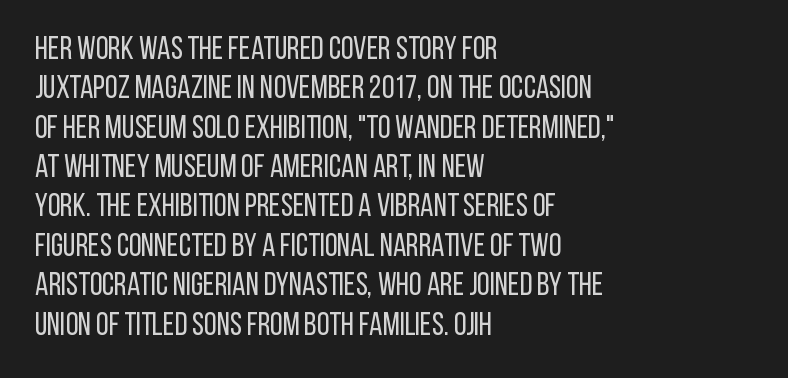
The specimen reads as upright at a glance. The glyphs are unaccompanied by any horizontal stroke below them. The tracking reads as untouched default to a designer's eye. The letters carry no serifs — their stems end cleanly without finishing strokes.
